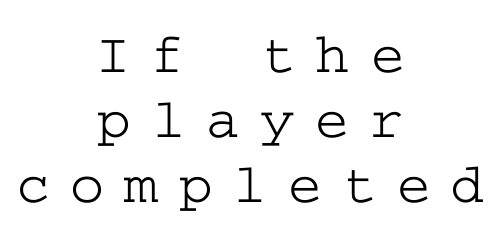
Q: Is the text italic (slanted)? A: No, it is upright.
Q: Is the typeface a serif or a sans-serif typeface? A: Serif.
Q: Is the text underlined? A: No.
Q: How is the paragraph aligned? A: Centered.
Q: Is the spacing between letters normal or unusually wide? A: Unusually wide.
Q: Is the spacing between lines tight, normal or loose? A: Tight.
Q: Width (condensed, normal, or wide)? A: Wide.
Q: Stroke contrast? A: Low.
Q: x-height? A: Medium.
